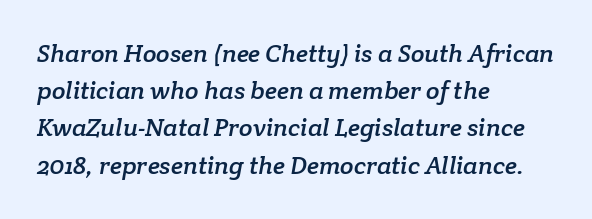
{"underline": "no", "align": "left", "line_spacing": "normal", "line_spacing_ratio": 1.49, "letter_spacing": "normal", "letter_spacing_em": 0.0, "glyph_px": 25}
